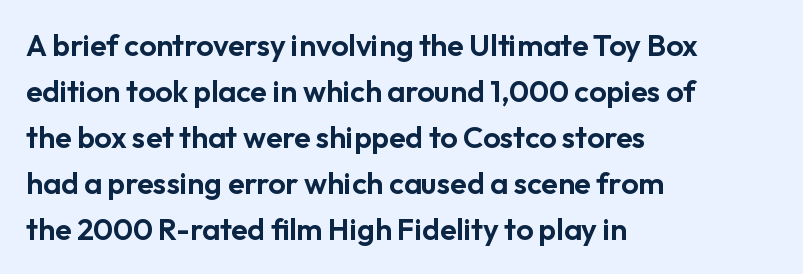
The image shows 30 px sans-serif type, upright; set left-aligned, normal line spacing (1.53x), normal letter spacing, not underlined; low stroke contrast and a medium x-height.
